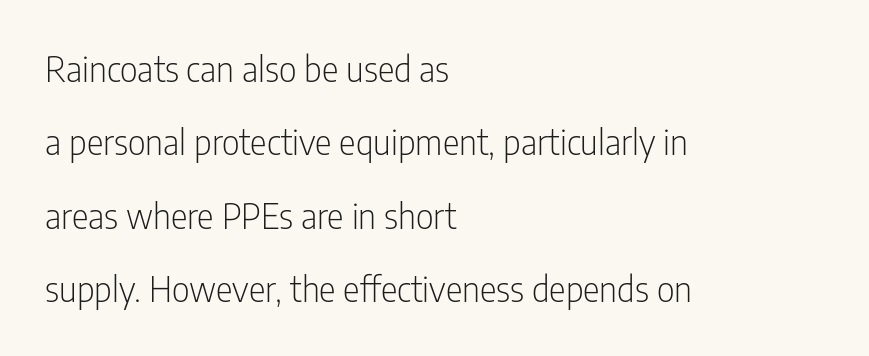
The image shows 35 px light, condensed sans-serif type, upright; set left-aligned, loose line spacing (2.1x), normal letter spacing, not underlined; low stroke contrast and a medium x-height.
